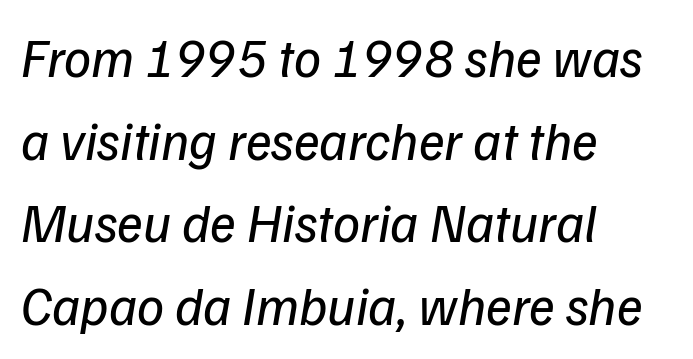
Q: Is the text bold? A: No.
Q: Is the text italic (slanted)? A: Yes, it leans right by about 9 degrees.
Q: Is the text underlined? A: No.
Q: How is the paragraph aligned? A: Left-aligned.
Q: Is the spacing between letters normal or unusually wide? A: Normal.
Q: Is the spacing between lines tight, normal or loose? A: Normal.
Q: Width (condensed, normal, or wide)? A: Normal.
Q: Stroke contrast? A: Low.
Q: x-height? A: Medium.
Q: Monospaced? A: No.
